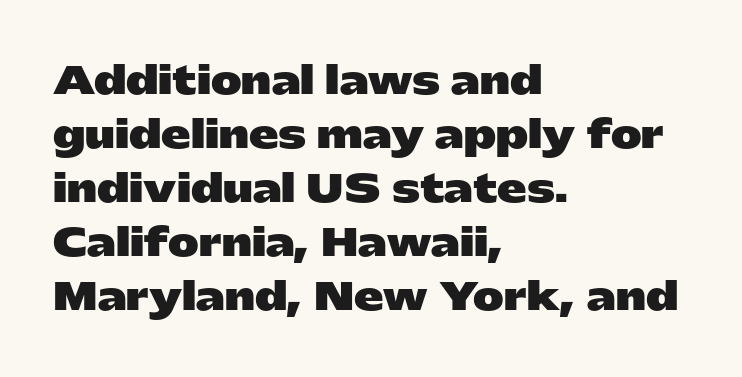
The image shows 37 px heavy, wide sans-serif type, upright; set left-aligned, normal line spacing (1.46x), normal letter spacing, not underlined; low stroke contrast and a medium x-height.
